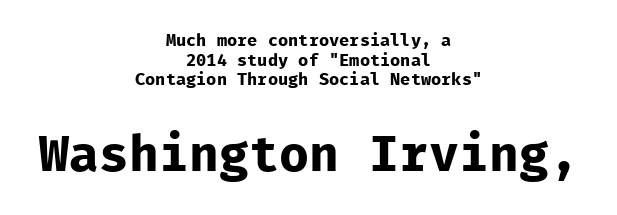
{"serif": "no", "italic": "no", "bold": "yes", "weight": "bold", "width": "normal", "stroke_contrast": "low", "x_height": "medium", "monospaced": "yes", "underline": "no", "align": "center", "line_spacing_ratio": 1.16, "letter_spacing": "normal", "letter_spacing_em": 0.0, "larger_block": "second", "size_ratio": 2.94, "glyph_px": 50}
